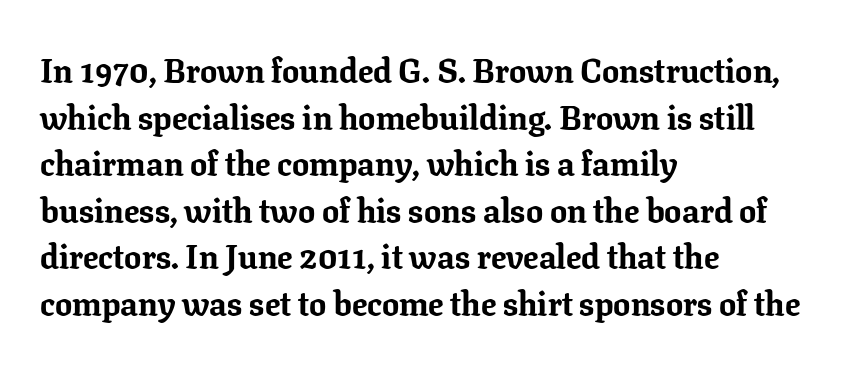
The image shows 34 px bold serif type, upright; set left-aligned, normal line spacing (1.37x), normal letter spacing, not underlined; low stroke contrast and a medium x-height.
